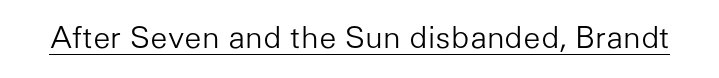
You can tell from the bare stems that sans-serif type was used. Does extra space separate the letters? No, they use regular spacing. Posture: upright roman. Compared with a typical body face, this is equally light or lighter still. Proportional: the letters do not fall into vertical columns.
